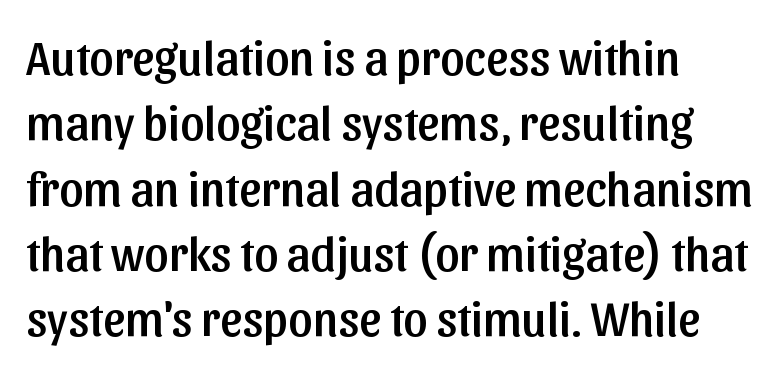
Q: Is the text italic (slanted)? A: No, it is upright.
Q: Is the typeface a serif or a sans-serif typeface? A: Sans-serif.
Q: Is the text underlined? A: No.
Q: How is the paragraph aligned? A: Left-aligned.
Q: Is the spacing between letters normal or unusually wide? A: Normal.
Q: Is the spacing between lines tight, normal or loose? A: Normal.
Q: Width (condensed, normal, or wide)? A: Normal.
Q: Stroke contrast? A: Low.
Q: x-height? A: Medium.
Q: Monospaced? A: No.
